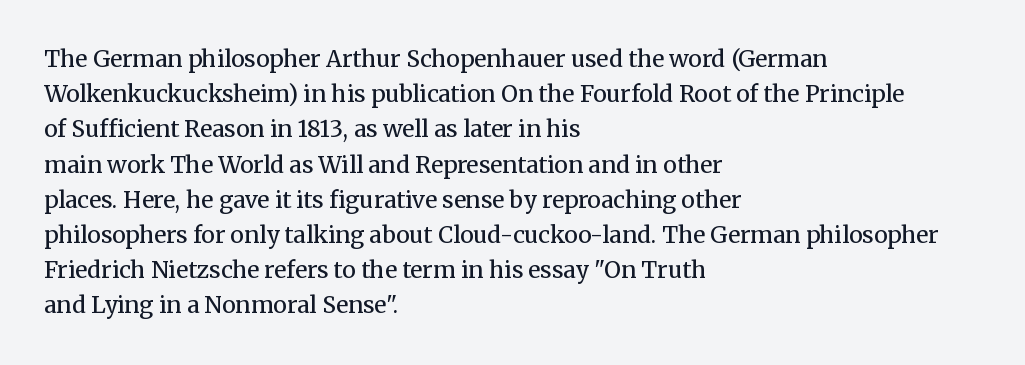
A typesetter would call this leading conventional body-copy spacing. Casual observation: everything's shoved over to the left. Counters stay open thanks to moderate or lighter strokes. The lettering stays uniformly vertical, giving the passage a roman look. No extra tracking has been applied to these lines. The gap between lines stays unmarked.
